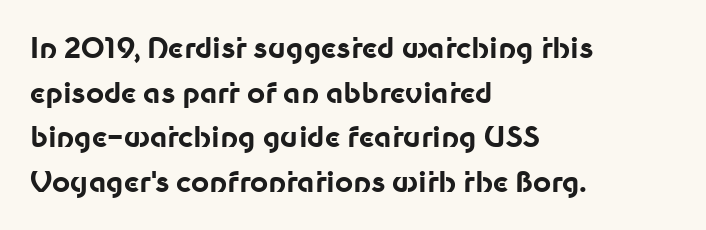
{"serif": "no", "italic": "no", "bold": "yes", "weight": "bold", "width": "normal", "stroke_contrast": "low", "x_height": "medium", "monospaced": "no", "underline": "no", "align": "left", "line_spacing": "normal", "line_spacing_ratio": 1.59, "letter_spacing": "normal", "letter_spacing_em": 0.0, "glyph_px": 28}
